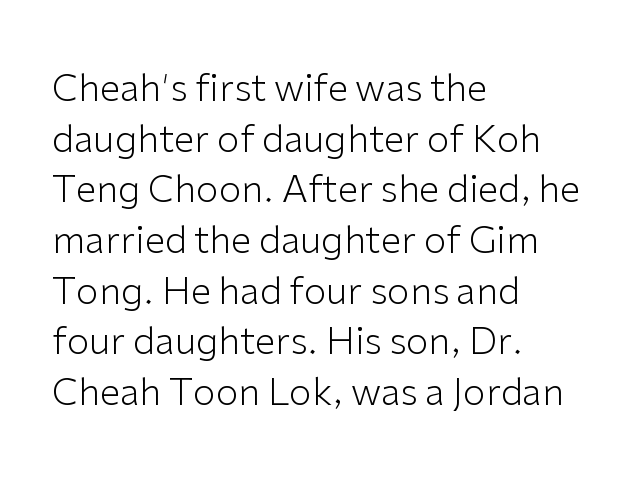
{"serif": "no", "italic": "no", "bold": "no", "weight": "light", "width": "normal", "stroke_contrast": "low", "x_height": "medium", "monospaced": "no", "underline": "no", "align": "left", "line_spacing": "normal", "line_spacing_ratio": 1.37, "letter_spacing": "normal", "letter_spacing_em": 0.0, "glyph_px": 37}
